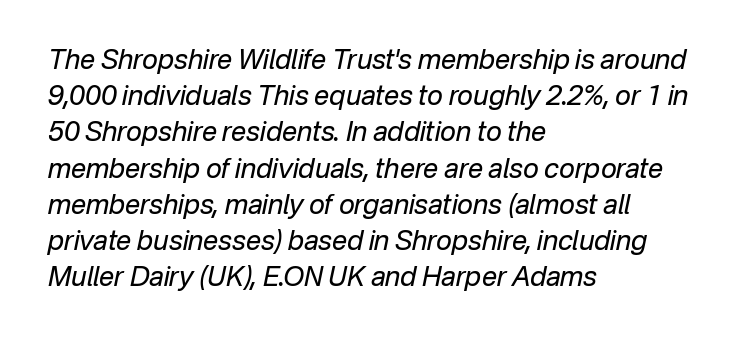
{"italic": "yes", "lean": "right", "slant_degrees": 12, "bold": "no", "underline": "no", "align": "left", "line_spacing": "normal", "line_spacing_ratio": 1.34, "letter_spacing": "normal", "letter_spacing_em": 0.0, "glyph_px": 27}
